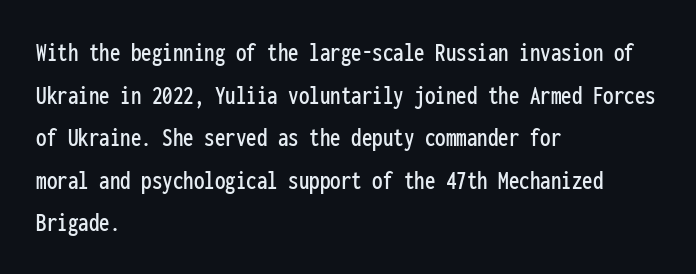
Q: Is the text italic (slanted)? A: No, it is upright.
Q: Is the typeface a serif or a sans-serif typeface? A: Sans-serif.
Q: Is the text underlined? A: No.
Q: How is the paragraph aligned? A: Left-aligned.
Q: Is the spacing between letters normal or unusually wide? A: Normal.
Q: Is the spacing between lines tight, normal or loose? A: Normal.
Q: Width (condensed, normal, or wide)? A: Condensed.
Q: Stroke contrast? A: Low.
Q: x-height? A: Medium.
Q: Monospaced? A: Yes.
